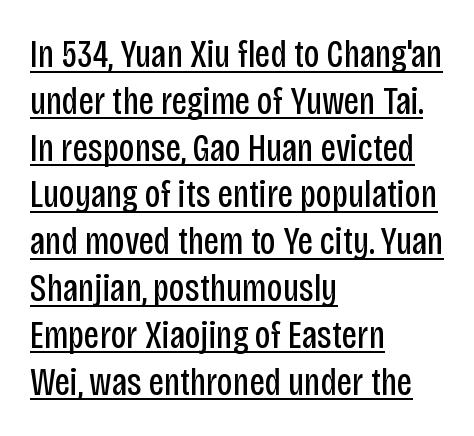
{"serif": "no", "italic": "no", "bold": "no", "weight": "regular", "width": "condensed", "stroke_contrast": "low", "x_height": "large", "monospaced": "no", "underline": "yes", "align": "left", "line_spacing_ratio": 1.2, "letter_spacing": "normal", "letter_spacing_em": 0.0, "glyph_px": 39}
